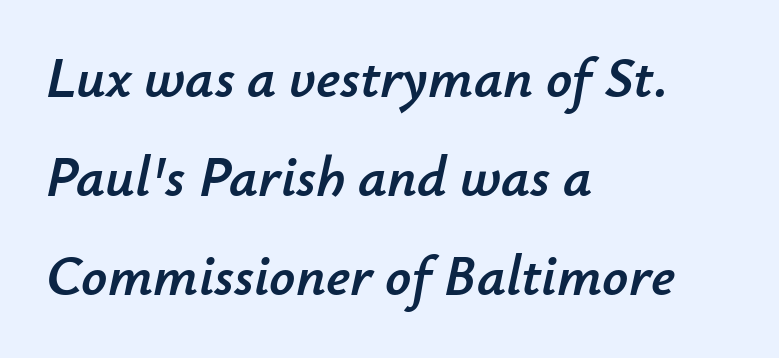
Note the varied advance widths — an 'i' is clearly narrower than an 'm'. Compared with a centered layout, this one pins lines to the left instead. How are the letters spaced? Ordinarily, with no added tracking. Quick note: underline off.
